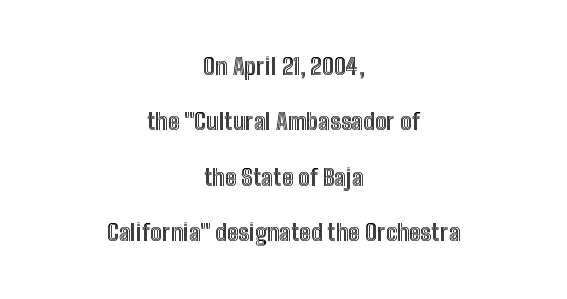
The area under the type is left untouched. The setting favours the middle, as headings and verse often do. Tracking value appears to be zero — textbook default spacing. Horizontal bands of white between lines are thick stripes.
